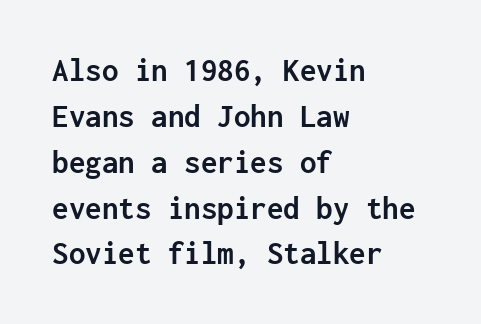
Underline: absent. The leading is moderate, giving the passage an even texture. This sample uses an upright cut, with every glyph sitting square on the baseline. Reading down the block, your eye returns to a fixed left position each line. Examine the stroke ends and you'll find no serifs.
